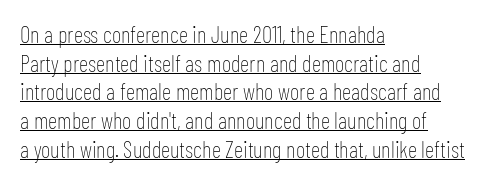
The image shows 23 px text type, upright; set left-aligned, normal line spacing (1.25x), normal letter spacing, underlined.
